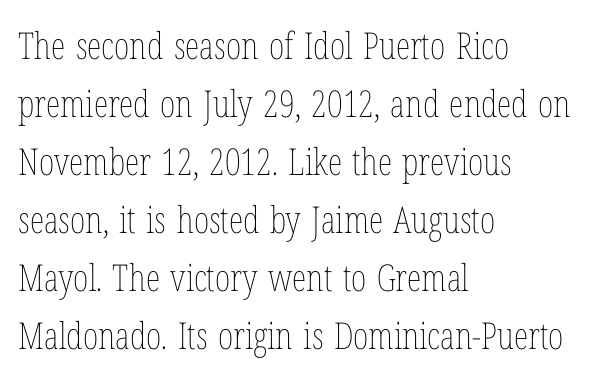
The image shows 37 px thin, condensed type, upright; set left-aligned, normal line spacing (1.57x), normal letter spacing, not underlined; low stroke contrast and a medium x-height.
